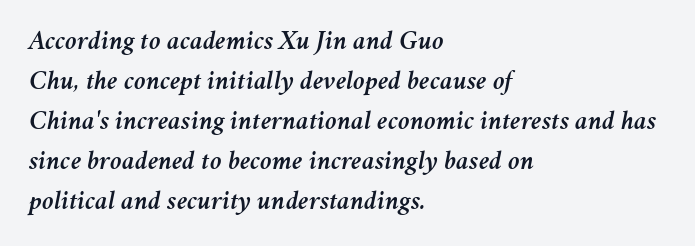
Which margin do the lines hug? The left one — the right edge is uneven. Summary of vertical rhythm: regular, with standard interline spacing. No word sits above an underline. If you drew a line through each stem, it would be angled. Standard letterfit; no display-style spreading of the glyphs.
